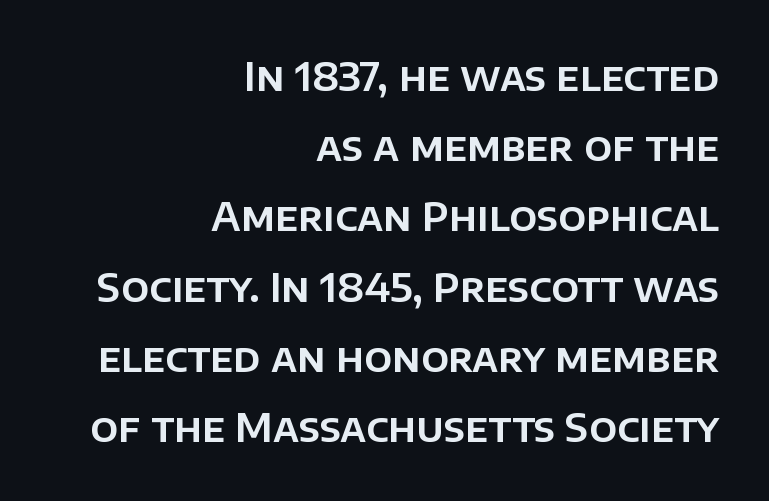
{"serif": "no", "italic": "no", "width": "normal", "stroke_contrast": "low", "x_height": "large", "monospaced": "no", "underline": "no", "align": "right", "line_spacing_ratio": 1.8, "letter_spacing": "normal", "letter_spacing_em": 0.0, "glyph_px": 39}
